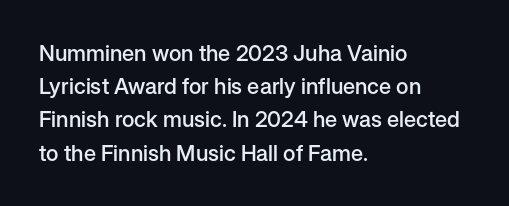
{"italic": "no", "bold": "semi", "underline": "no", "align": "left", "line_spacing": "normal", "line_spacing_ratio": 1.51, "letter_spacing": "normal", "letter_spacing_em": 0.0, "glyph_px": 22}
